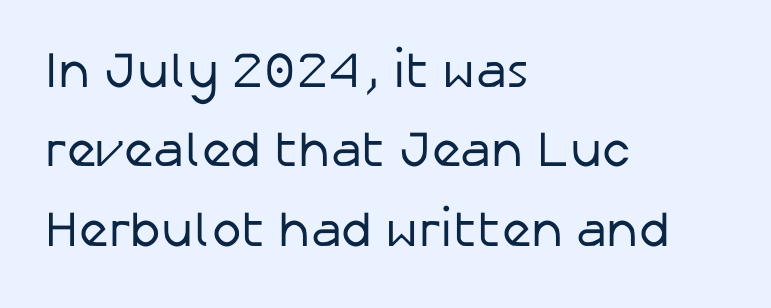
The typesetting does not lean heavy: it is not bold. The passage is arranged the way most books set body copy — flush left. Leading matches the norm, producing a regular column. These lines are rendered in a variable-pitch font. There is no visible air inserted between adjacent glyphs.
